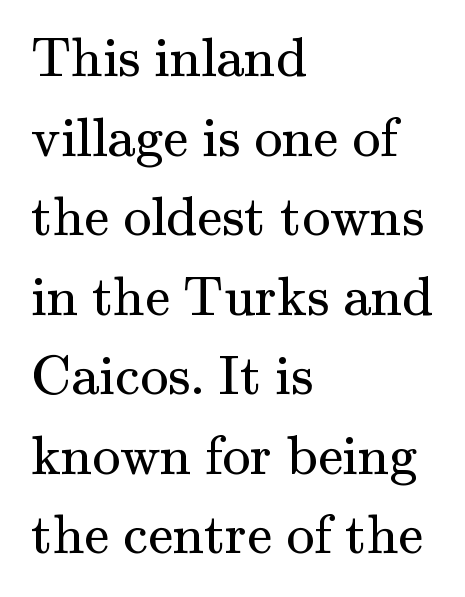
Q: Is the text bold? A: No.
Q: Is the text italic (slanted)? A: No, it is upright.
Q: Is the typeface a serif or a sans-serif typeface? A: Serif.
Q: Is the text underlined? A: No.
Q: How is the paragraph aligned? A: Left-aligned.
Q: Is the spacing between letters normal or unusually wide? A: Normal.
Q: Is the spacing between lines tight, normal or loose? A: Normal.
Q: Width (condensed, normal, or wide)? A: Normal.
Q: Stroke contrast? A: Medium.
Q: x-height? A: Small.
Q: Monospaced? A: No.
